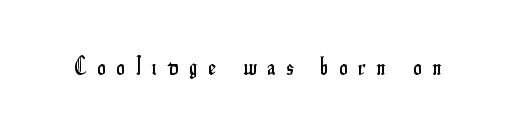
You can tell it's not italic because the verticals are truly vertical. Honestly, there is no underline to notice here at all. Inter-character spacing is expanded well beyond the font's built-in metrics.
